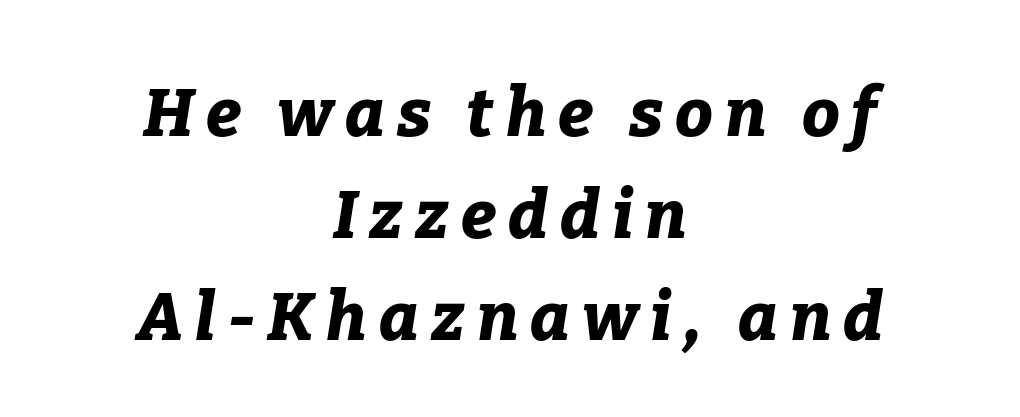
Q: Is the text bold? A: Yes.
Q: Is the text italic (slanted)? A: Yes, it leans right by about 9 degrees.
Q: Is the text underlined? A: No.
Q: How is the paragraph aligned? A: Centered.
Q: Is the spacing between lines tight, normal or loose? A: Normal.
Q: Width (condensed, normal, or wide)? A: Normal.
Q: Stroke contrast? A: Low.
Q: x-height? A: Medium.
Q: Monospaced? A: No.
